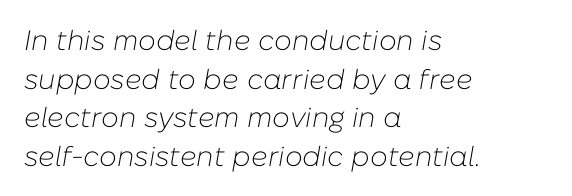
{"italic": "yes", "lean": "right", "slant_degrees": 10, "bold": "no", "weight": "light", "width": "normal", "stroke_contrast": "low", "x_height": "medium", "monospaced": "no", "underline": "no", "align": "left", "line_spacing": "normal", "line_spacing_ratio": 1.38, "letter_spacing": "normal", "letter_spacing_em": 0.0, "glyph_px": 28}
